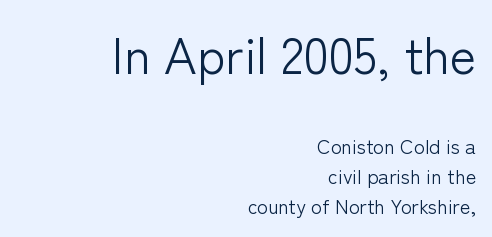
This rendering uses right alignment, leaving the left contour irregular. The string is rendered with underlining switched off. Nothing heavy about these letters — not bold at all. Nope, not italic — everything's standing straight.
